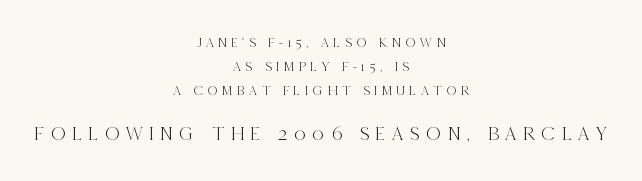
Q: Is the text italic (slanted)? A: No, it is upright.
Q: Is the text underlined? A: No.
Q: How is the paragraph aligned? A: Centered.
Q: Is the spacing between letters normal or unusually wide? A: Unusually wide.
Q: Is the spacing between lines tight, normal or loose? A: Normal.
Q: Which block of text is set in a larger size, the first (top) or the second (bottom)? A: The second (bottom) one.
